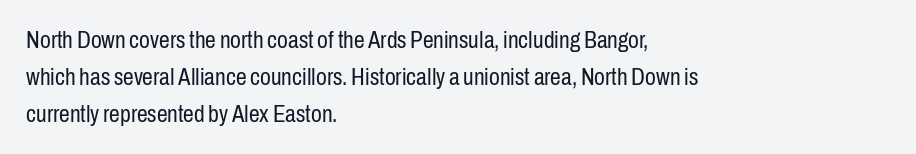
{"italic": "no", "bold": "no", "underline": "no", "align": "left", "line_spacing": "normal", "line_spacing_ratio": 1.54, "letter_spacing": "normal", "letter_spacing_em": 0.0, "glyph_px": 24}
